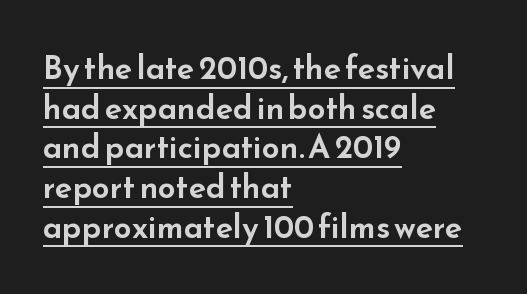
The image shows 32 px wide sans-serif type, upright; set left-aligned, line spacing 1.24x, normal letter spacing, underlined; low stroke contrast and a small x-height.
